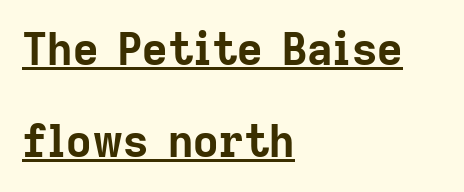
Q: Is the text bold? A: Yes.
Q: Is the text italic (slanted)? A: No, it is upright.
Q: Is the typeface a serif or a sans-serif typeface? A: Sans-serif.
Q: Is the text underlined? A: Yes.
Q: How is the paragraph aligned? A: Left-aligned.
Q: Is the spacing between letters normal or unusually wide? A: Normal.
Q: Is the spacing between lines tight, normal or loose? A: Loose.
Q: Width (condensed, normal, or wide)? A: Normal.
Q: Stroke contrast? A: Low.
Q: x-height? A: Medium.
Q: Monospaced? A: No.
